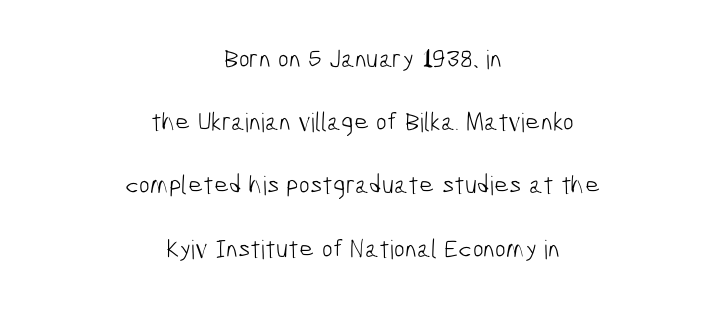
{"bold": "no", "underline": "no", "align": "center", "line_spacing": "loose", "line_spacing_ratio": 2.43, "letter_spacing": "normal", "letter_spacing_em": 0.0, "glyph_px": 26}
